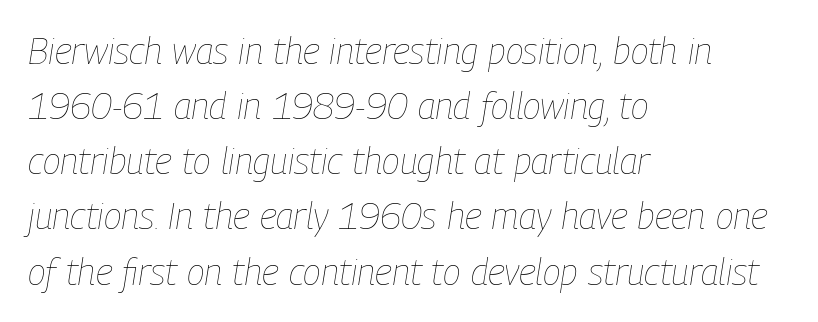
{"italic": "yes", "lean": "right", "slant_degrees": 9, "bold": "no", "weight": "thin", "width": "condensed", "stroke_contrast": "low", "x_height": "medium", "monospaced": "no", "underline": "no", "align": "left", "line_spacing": "normal", "line_spacing_ratio": 1.49, "letter_spacing": "normal", "letter_spacing_em": 0.0, "glyph_px": 37}
